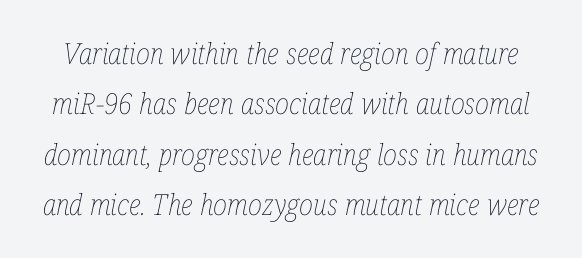
Q: Is the text bold? A: No.
Q: Is the text italic (slanted)? A: Yes, it leans right by about 12 degrees.
Q: Is the text underlined? A: No.
Q: Is the spacing between letters normal or unusually wide? A: Normal.
Q: Width (condensed, normal, or wide)? A: Condensed.
Q: Stroke contrast? A: Low.
Q: x-height? A: Medium.
Q: Monospaced? A: No.
